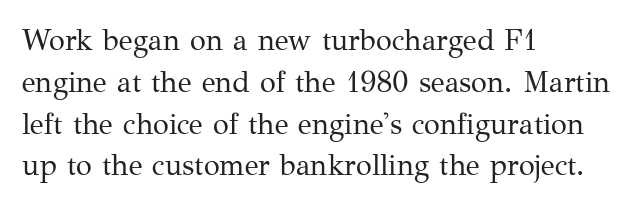
The image shows 29 px regular-weight serif type, upright; set left-aligned, normal line spacing (1.44x), normal letter spacing, not underlined; medium stroke contrast and a medium x-height.
